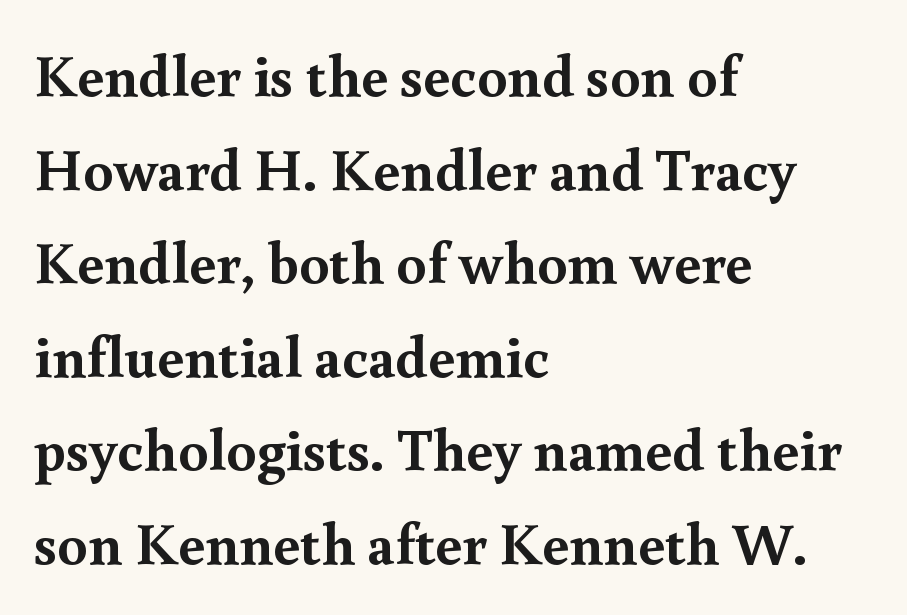
{"serif": "yes", "italic": "no", "bold": "yes", "weight": "semibold", "width": "normal", "x_height": "small", "monospaced": "no", "underline": "no", "align": "left", "line_spacing": "normal", "line_spacing_ratio": 1.56, "letter_spacing": "normal", "letter_spacing_em": 0.0, "glyph_px": 60}
